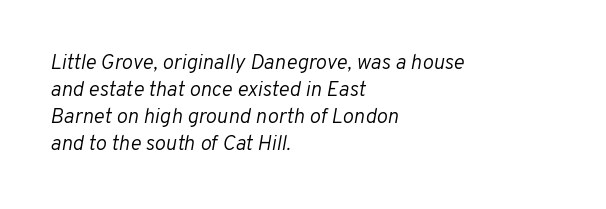
The image shows 21 px text type, italic (leaning right); set left-aligned, normal line spacing (1.28x), normal letter spacing, not underlined.
